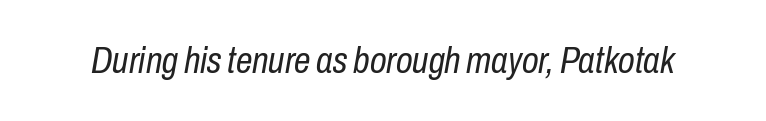
{"italic": "yes", "lean": "right", "slant_degrees": 10, "bold": "no", "weight": "regular", "width": "condensed", "stroke_contrast": "low", "x_height": "medium", "monospaced": "no", "underline": "no", "letter_spacing": "normal", "letter_spacing_em": 0.0, "glyph_px": 37}
